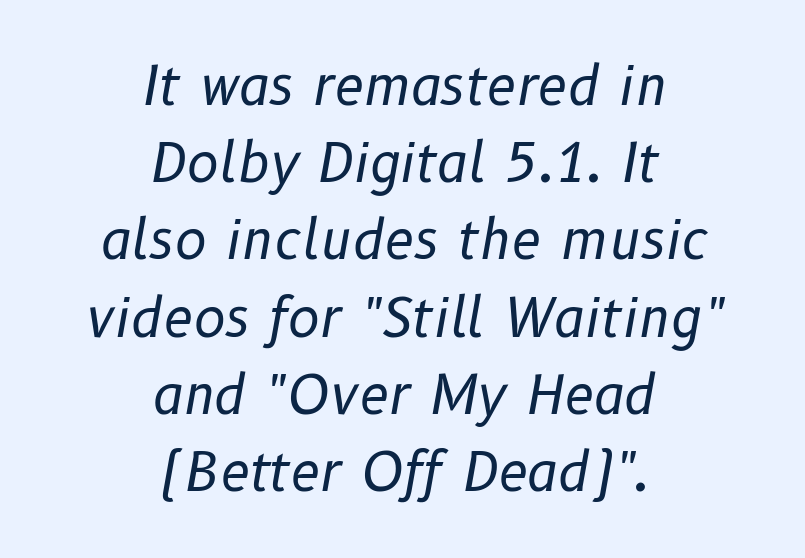
The image shows 54 px regular-weight type, italic (leaning right); set centered, normal line spacing (1.43x), normal letter spacing, not underlined; low stroke contrast and a medium x-height.
